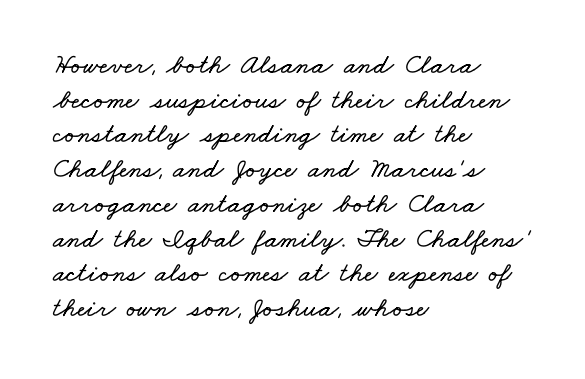
Q: Is the text underlined? A: No.
Q: How is the paragraph aligned? A: Left-aligned.
Q: Is the spacing between letters normal or unusually wide? A: Normal.
Q: Width (condensed, normal, or wide)? A: Wide.
Q: Stroke contrast? A: Low.
Q: x-height? A: Small.
Q: Monospaced? A: No.
